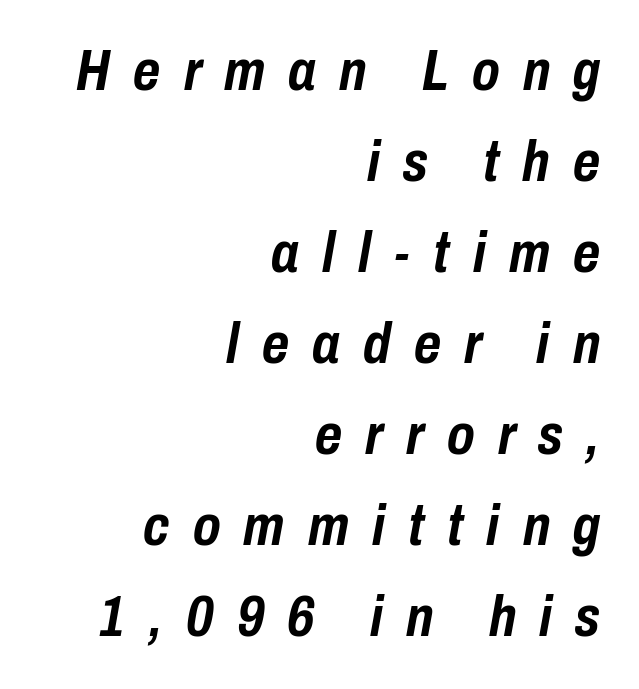
{"italic": "yes", "lean": "right", "slant_degrees": 10, "bold": "yes", "weight": "semibold", "width": "condensed", "stroke_contrast": "low", "x_height": "medium", "monospaced": "no", "underline": "no", "align": "right", "line_spacing": "normal", "line_spacing_ratio": 1.57, "letter_spacing": "wide", "letter_spacing_em": 0.4, "glyph_px": 58}
